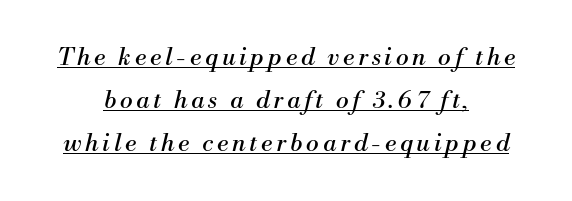
Every row of glyphs is offset so its center matches the block's center. Emphasis-style slanted type is in use. The specimen includes a rule beneath the text block's lines. Stems here are at most as thick as an everyday book face.
